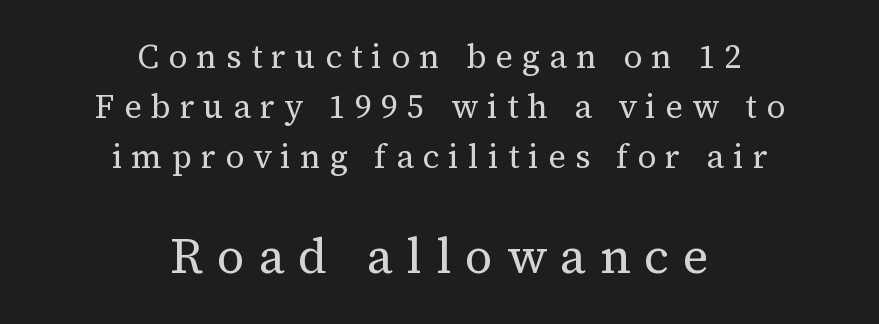
Tracking value appears strongly positive — letters spread wide. Larger block? The one below; the one above is distinctly smaller. The face looks like a standard text weight, possibly lighter. The specimen omits any rule beneath the text block's lines. If you drew a line through each stem, it would be perfectly vertical.
